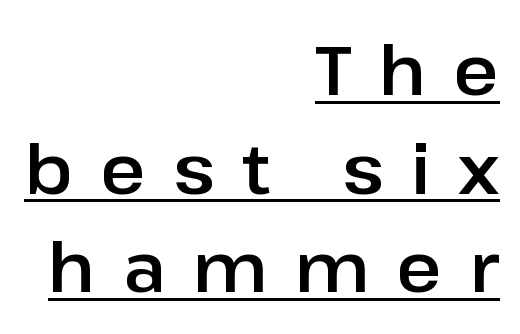
The image shows 69 px sans-serif type, upright; set right-aligned, normal line spacing (1.43x), unusually wide letter spacing (+0.4 em), underlined; low stroke contrast and a medium x-height.
